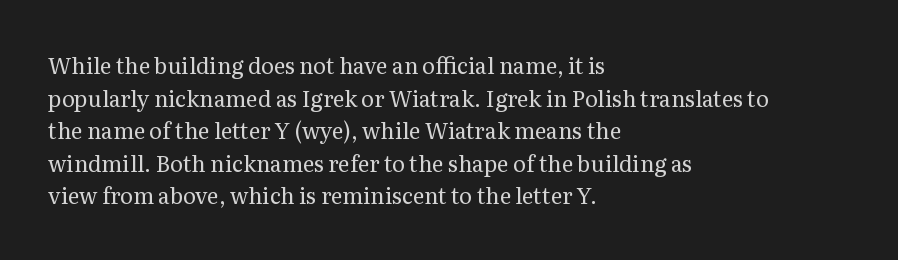
Q: Is the text bold? A: No.
Q: Is the text italic (slanted)? A: No, it is upright.
Q: Is the text underlined? A: No.
Q: How is the paragraph aligned? A: Left-aligned.
Q: Is the spacing between letters normal or unusually wide? A: Normal.
Q: Is the spacing between lines tight, normal or loose? A: Normal.
